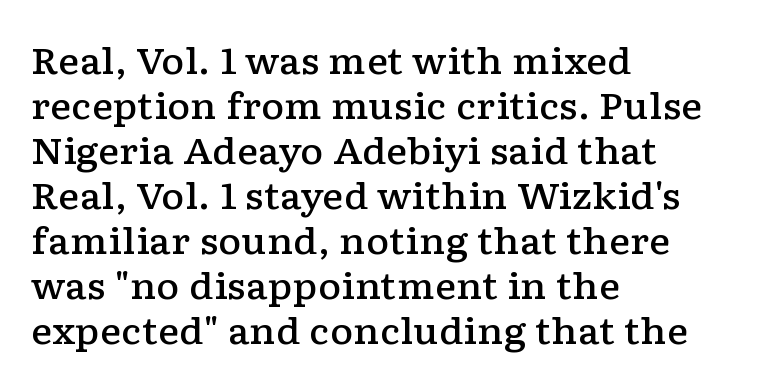
Q: Is the text bold? A: Semi-bold.
Q: Is the text italic (slanted)? A: No, it is upright.
Q: Is the typeface a serif or a sans-serif typeface? A: Serif.
Q: Is the text underlined? A: No.
Q: How is the paragraph aligned? A: Left-aligned.
Q: Is the spacing between letters normal or unusually wide? A: Normal.
Q: Is the spacing between lines tight, normal or loose? A: Normal.
Q: Width (condensed, normal, or wide)? A: Wide.
Q: Stroke contrast? A: Low.
Q: x-height? A: Medium.
Q: Monospaced? A: No.
